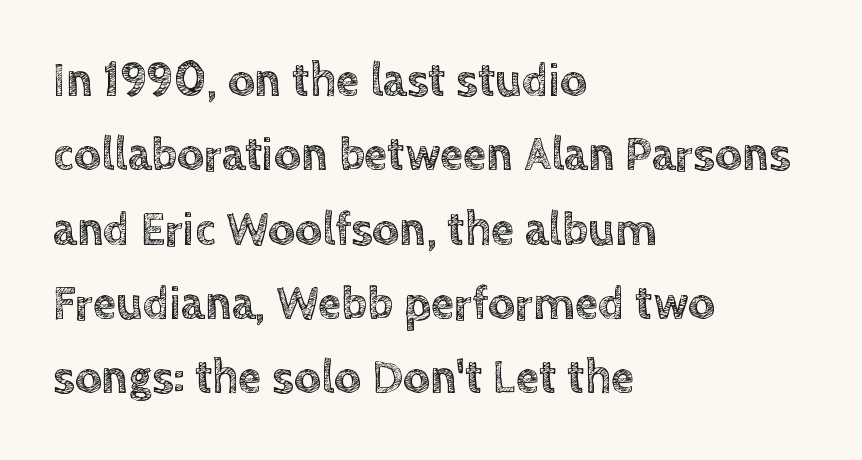
The image shows 47 px text type, upright; set left-aligned, normal line spacing (1.58x), normal letter spacing, not underlined; a large x-height.
